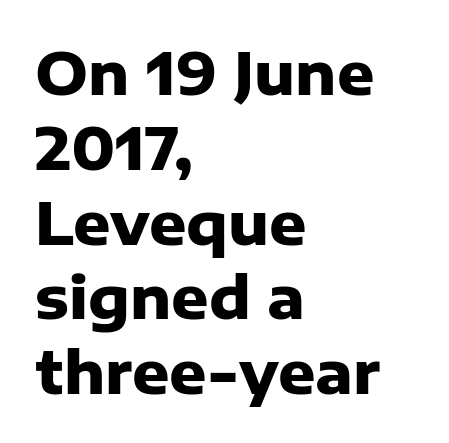
The image shows 58 px heavy sans-serif type, upright; set left-aligned, normal line spacing (1.29x), normal letter spacing, not underlined; low stroke contrast and a medium x-height.
